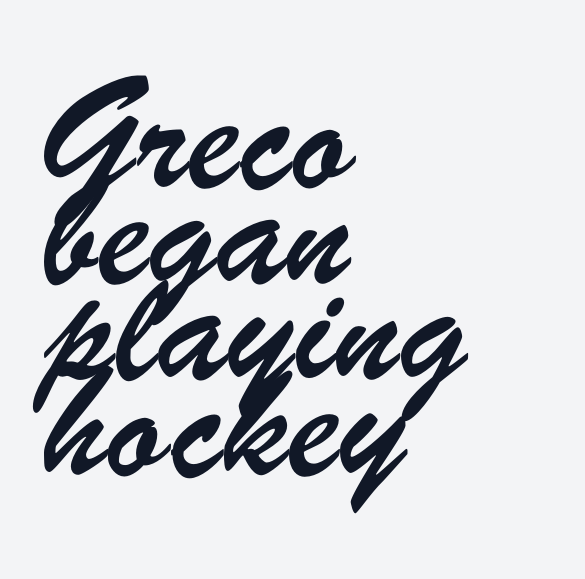
The rendering uses natural spacing where letterforms have individual widths. What's the leading like? Ordinary, nothing unusual. Does the copy run flush right? No — it runs flush left. Regarding serifs, this sample does without them.
